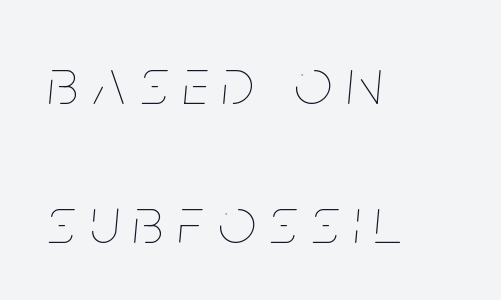
{"italic": "yes", "lean": "right", "slant_degrees": 5, "bold": "no", "weight": "thin", "width": "condensed", "stroke_contrast": "low", "x_height": "large", "monospaced": "no", "underline": "no", "align": "left", "line_spacing": "loose", "line_spacing_ratio": 2.1, "letter_spacing": "wide", "letter_spacing_em": 0.23, "glyph_px": 66}
